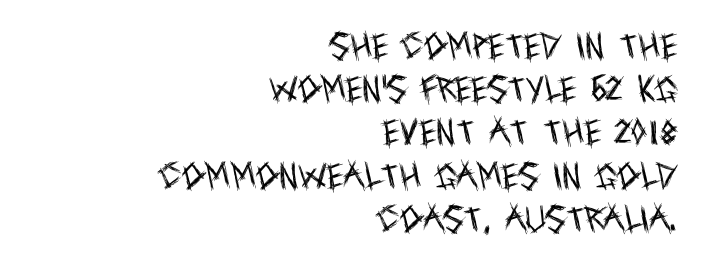
The image shows 29 px regular-weight, condensed sans-serif type, upright; set right-aligned, normal line spacing (1.49x), normal letter spacing, not underlined; a large x-height.
